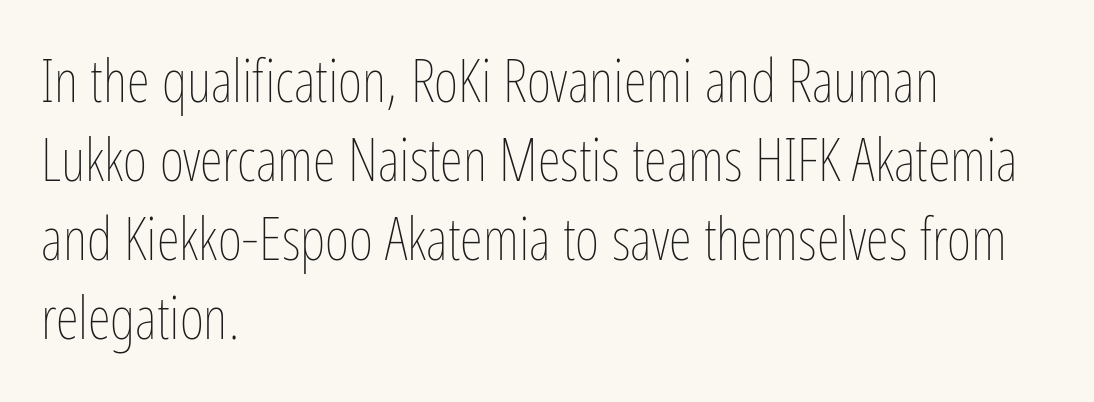
Q: Is the text bold? A: No.
Q: Is the text italic (slanted)? A: No, it is upright.
Q: Is the text underlined? A: No.
Q: How is the paragraph aligned? A: Left-aligned.
Q: Is the spacing between letters normal or unusually wide? A: Normal.
Q: Is the spacing between lines tight, normal or loose? A: Normal.
Q: Width (condensed, normal, or wide)? A: Condensed.
Q: Stroke contrast? A: Low.
Q: x-height? A: Medium.
Q: Monospaced? A: No.
